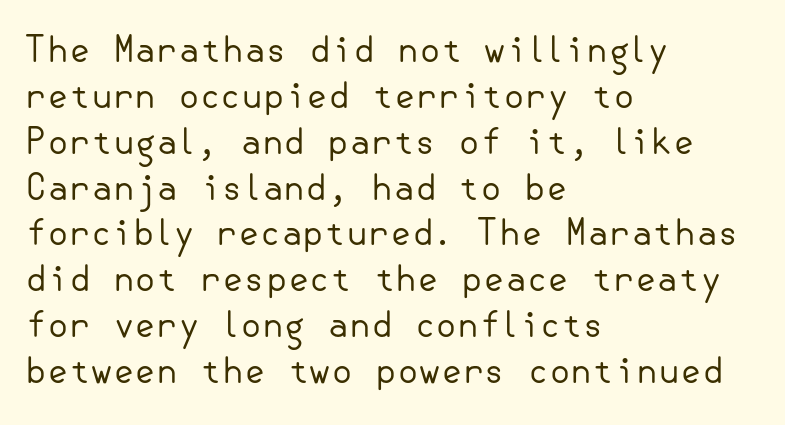
{"serif": "no", "italic": "no", "bold": "no", "weight": "regular", "width": "normal", "stroke_contrast": "low", "x_height": "small", "underline": "no", "align": "left", "line_spacing": "normal", "line_spacing_ratio": 1.31, "letter_spacing": "normal", "letter_spacing_em": 0.0, "glyph_px": 35}
